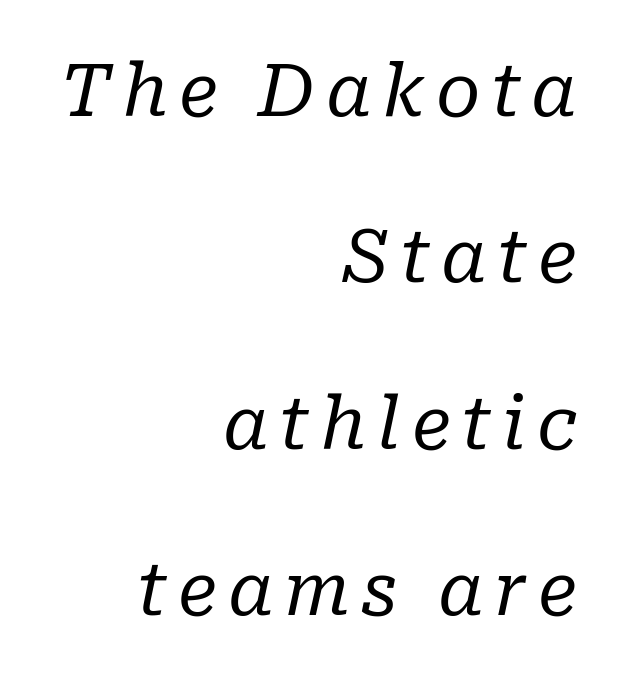
{"serif": "yes", "italic": "yes", "lean": "right", "slant_degrees": 10, "bold": "no", "weight": "regular", "width": "normal", "stroke_contrast": "low", "x_height": "medium", "monospaced": "no", "underline": "no", "align": "right", "line_spacing": "loose", "line_spacing_ratio": 2.31, "glyph_px": 72}
